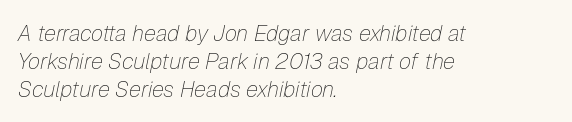
Q: Is the text bold? A: No.
Q: Is the text italic (slanted)? A: Yes, it leans right by about 12 degrees.
Q: Is the text underlined? A: No.
Q: How is the paragraph aligned? A: Left-aligned.
Q: Is the spacing between letters normal or unusually wide? A: Normal.
Q: Is the spacing between lines tight, normal or loose? A: Normal.
